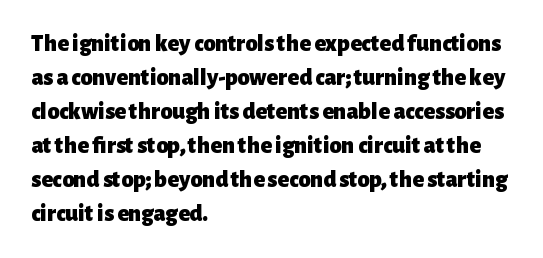
The passage shown stacks its lines at a standard gap. These lines keep a tight, regular rhythm from letter to letter. Descenders hang freely into open space. The sample has been set heavy, in full bold. Leftover space on each line is placed entirely after the last word. Nope, not italic — everything's standing straight.
